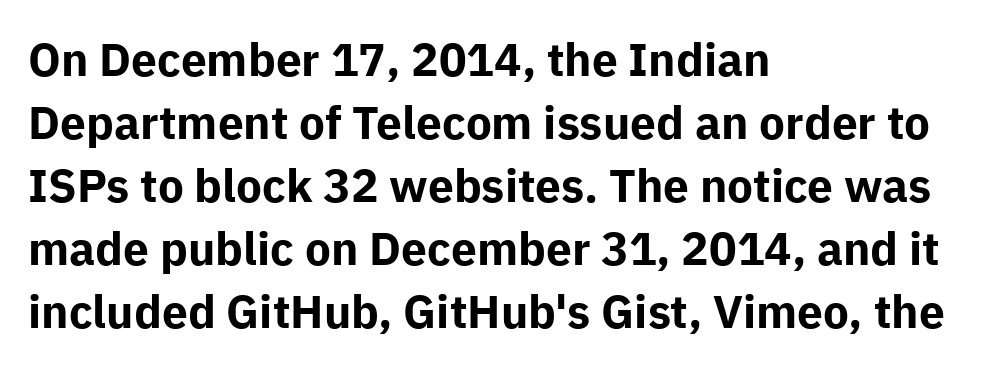
The image shows 46 px bold sans-serif type, upright; set left-aligned, normal line spacing (1.37x), normal letter spacing, not underlined; low stroke contrast and a medium x-height.
